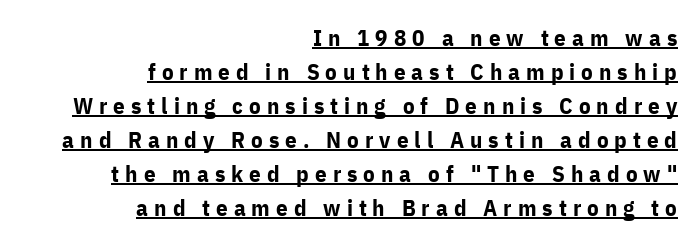
The image shows 23 px bold type, upright; set right-aligned, normal line spacing (1.48x), unusually wide letter spacing (+0.26 em), underlined.
